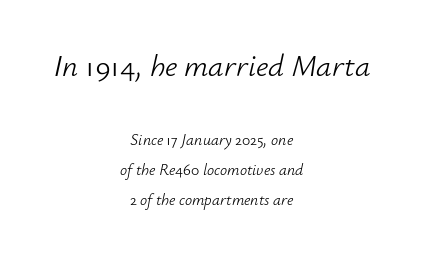
{"italic": "yes", "lean": "right", "slant_degrees": 12, "bold": "no", "weight": "light", "width": "normal", "stroke_contrast": "low", "x_height": "small", "monospaced": "no", "underline": "no", "align": "center", "line_spacing_ratio": 1.88, "letter_spacing": "normal", "letter_spacing_em": 0.0, "larger_block": "first", "size_ratio": 1.94, "glyph_px": 31}
